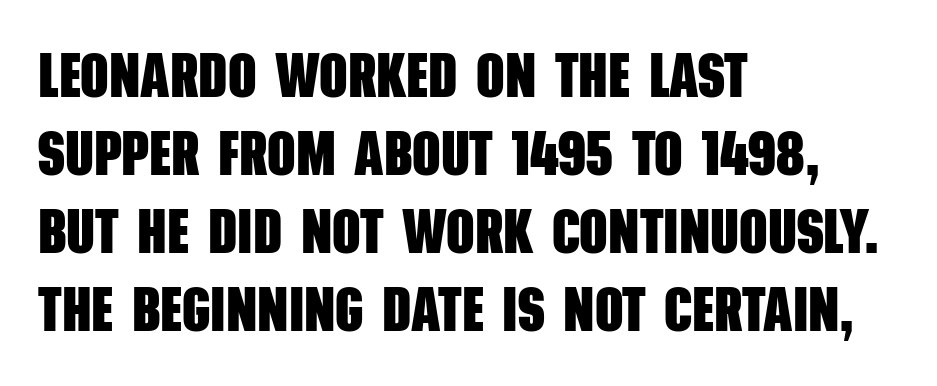
Q: Is the text bold? A: Yes.
Q: Is the typeface a serif or a sans-serif typeface? A: Sans-serif.
Q: Is the text underlined? A: No.
Q: How is the paragraph aligned? A: Left-aligned.
Q: Is the spacing between letters normal or unusually wide? A: Normal.
Q: Is the spacing between lines tight, normal or loose? A: Normal.
Q: Width (condensed, normal, or wide)? A: Condensed.
Q: Stroke contrast? A: Low.
Q: x-height? A: Large.
Q: Monospaced? A: No.
